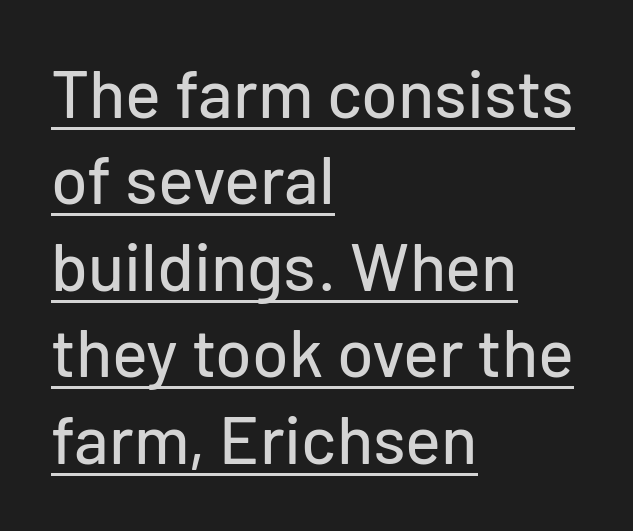
Q: Is the text italic (slanted)? A: No, it is upright.
Q: Is the typeface a serif or a sans-serif typeface? A: Sans-serif.
Q: Is the text underlined? A: Yes.
Q: How is the paragraph aligned? A: Left-aligned.
Q: Is the spacing between letters normal or unusually wide? A: Normal.
Q: Is the spacing between lines tight, normal or loose? A: Normal.
Q: Width (condensed, normal, or wide)? A: Normal.
Q: Stroke contrast? A: Low.
Q: x-height? A: Medium.
Q: Monospaced? A: No.
